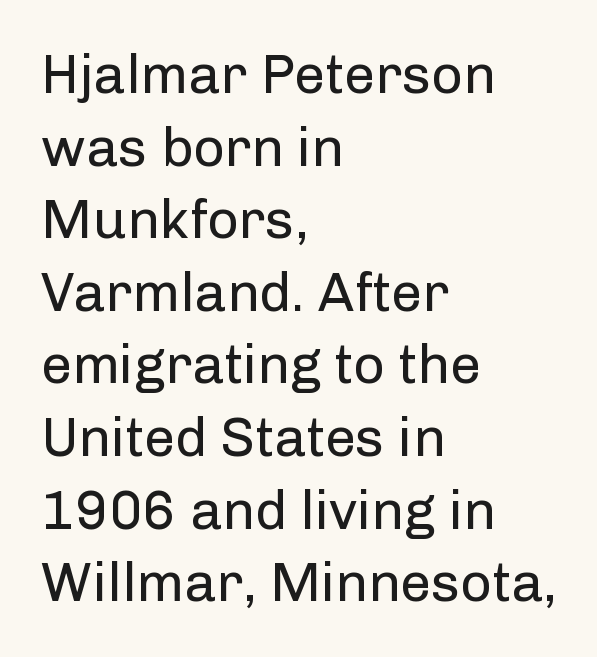
The image shows 55 px regular-weight sans-serif type, upright; set left-aligned, normal line spacing (1.32x), normal letter spacing, not underlined; low stroke contrast and a medium x-height.
